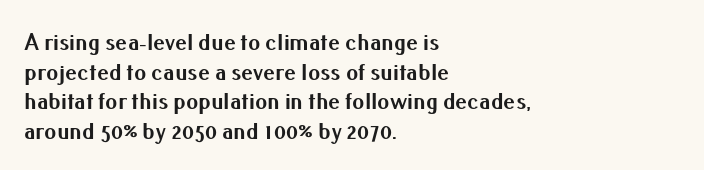
The image shows 24 px bold type, upright; set left-aligned, line spacing 1.23x, normal letter spacing, not underlined.
